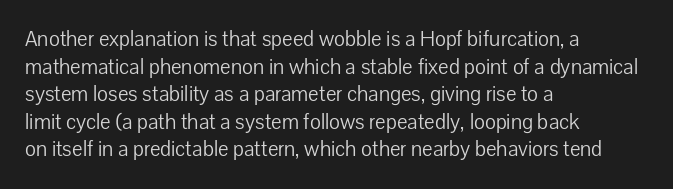
Teacher's note: observe the even left margin — that is flush-left alignment. The line texture is even and compact thanks to regular tracking. The lettering stays uniformly vertical, giving the passage a roman look. The baseline area is clear.
